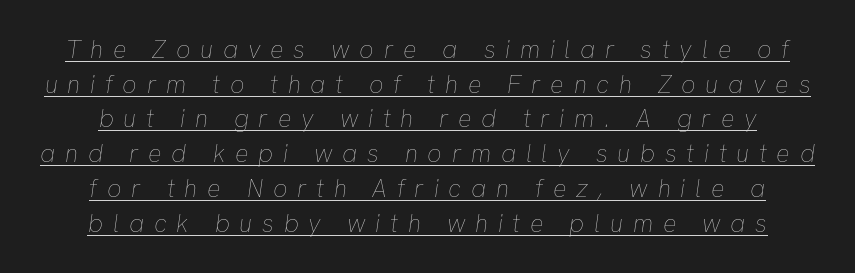
{"italic": "yes", "lean": "right", "slant_degrees": 8, "bold": "no", "underline": "yes", "line_spacing": "normal", "line_spacing_ratio": 1.39, "letter_spacing": "wide", "letter_spacing_em": 0.39, "glyph_px": 25}
